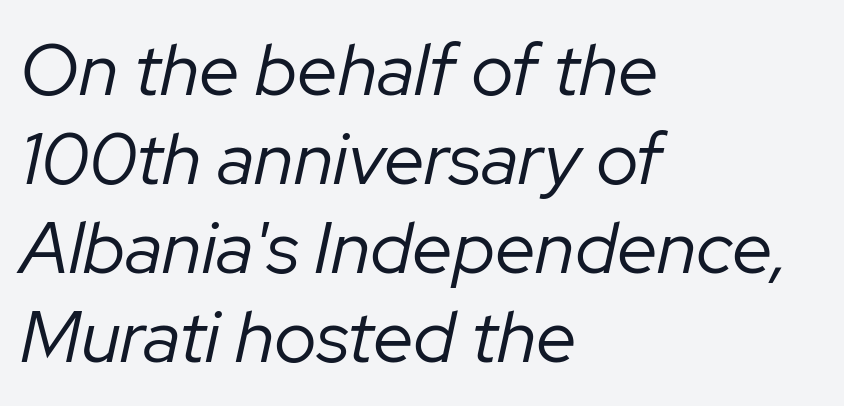
Students, note that the glyphs here touch the page at normal intervals. Weight: regular or lighter. Does the copy run flush right? No — it runs flush left. The string is rendered with underlining switched off.
